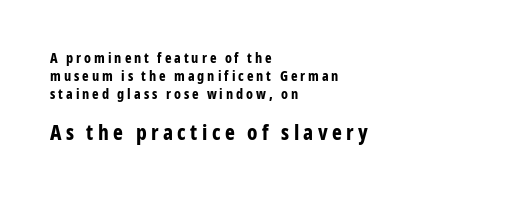
Q: Is the text bold? A: Yes.
Q: Is the text italic (slanted)? A: No, it is upright.
Q: Is the text underlined? A: No.
Q: How is the paragraph aligned? A: Left-aligned.
Q: Is the spacing between letters normal or unusually wide? A: Unusually wide.
Q: Is the spacing between lines tight, normal or loose? A: Normal.
Q: Which block of text is set in a larger size, the first (top) or the second (bottom)? A: The second (bottom) one.
